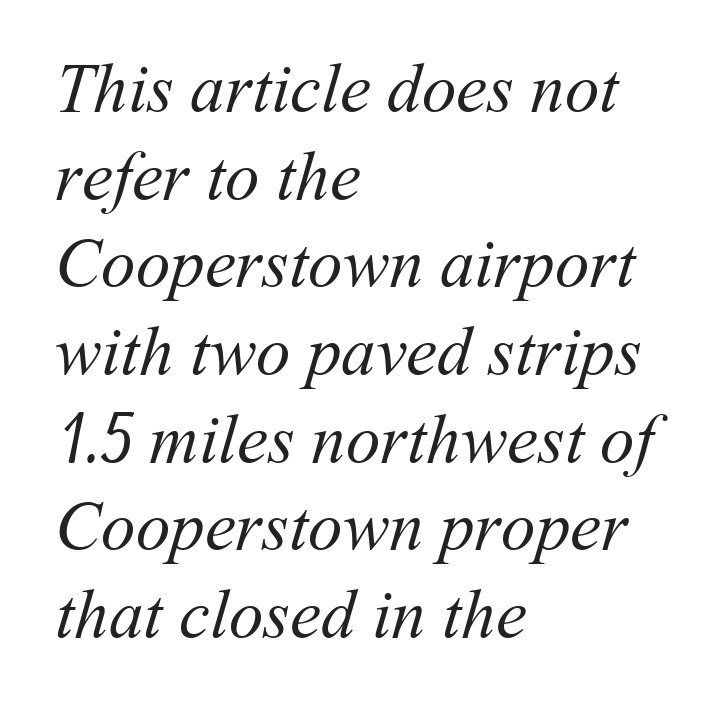
The image shows 69 px regular-weight type; set left-aligned, normal line spacing (1.27x), normal letter spacing, not underlined; medium stroke contrast and a medium x-height.
